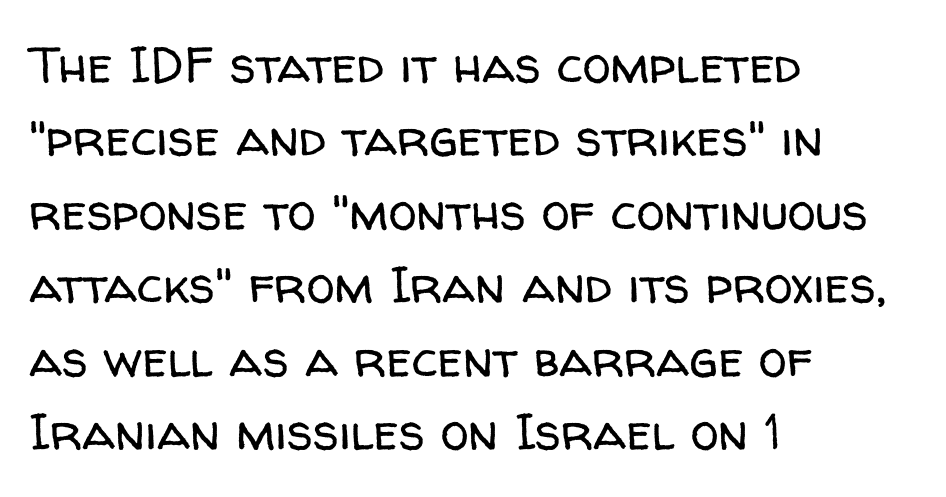
{"serif": "no", "italic": "no", "bold": "no", "weight": "regular", "width": "normal", "stroke_contrast": "low", "x_height": "medium", "monospaced": "no", "underline": "no", "align": "left", "line_spacing": "normal", "line_spacing_ratio": 1.44, "letter_spacing": "normal", "letter_spacing_em": 0.0, "glyph_px": 51}
